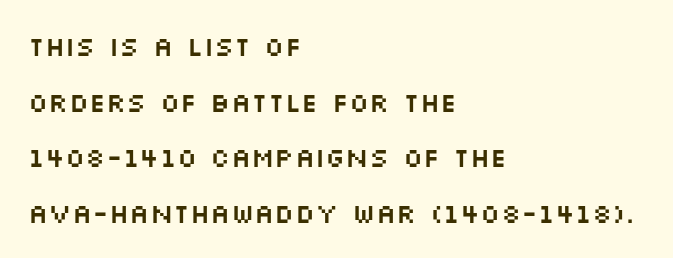
Descenders are the only things crossing below the line. Is there any slant? The stems are plumb. Each new line begins a long way beneath the previous one. You could call the tracking neutral — neither tight nor loose. The lines in this sample share a left origin and differ only in where they stop.
